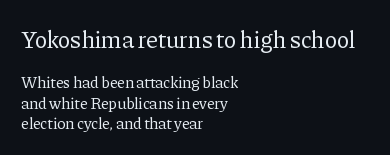
The image shows 24 px text type, upright; set left-aligned, normal line spacing (1.26x), normal letter spacing, not underlined; the first (top) block is 1.5x larger.
